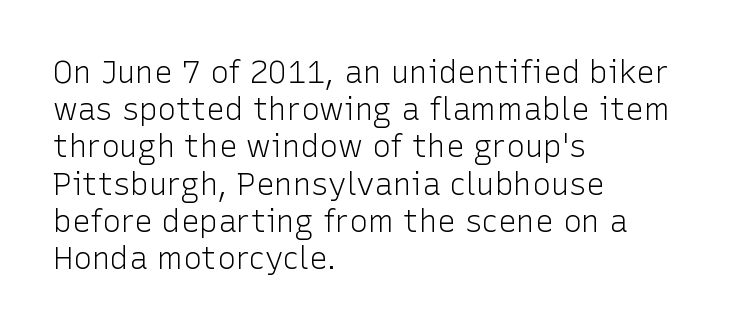
You could not count columns in this text — the font is proportionally spaced. The gaps between neighbouring characters are ordinary and unremarkable. Summary of weight: not heavy and not bold. The paragraph shown leans on its left margin.
